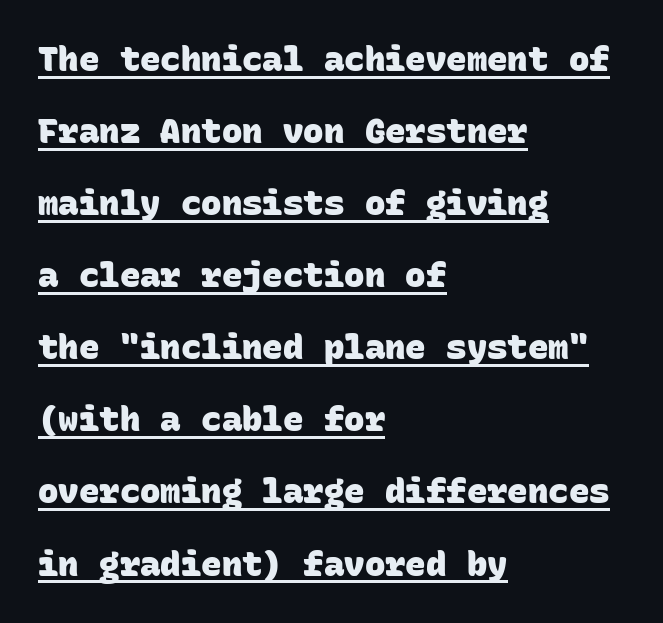
Q: Is the text bold? A: Yes.
Q: Is the typeface a serif or a sans-serif typeface? A: Sans-serif.
Q: Is the text underlined? A: Yes.
Q: How is the paragraph aligned? A: Left-aligned.
Q: Is the spacing between letters normal or unusually wide? A: Normal.
Q: Is the spacing between lines tight, normal or loose? A: Loose.
Q: Width (condensed, normal, or wide)? A: Normal.
Q: Stroke contrast? A: Low.
Q: x-height? A: Large.
Q: Monospaced? A: Yes.
